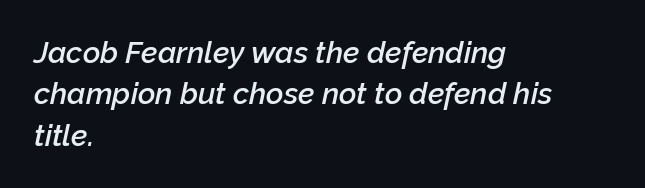
{"italic": "yes", "lean": "right", "slant_degrees": 12, "bold": "semi", "weight": "semibold", "width": "normal", "stroke_contrast": "low", "x_height": "medium", "monospaced": "no", "underline": "no", "align": "left", "line_spacing": "normal", "line_spacing_ratio": 1.38, "letter_spacing": "normal", "letter_spacing_em": 0.0, "glyph_px": 30}
